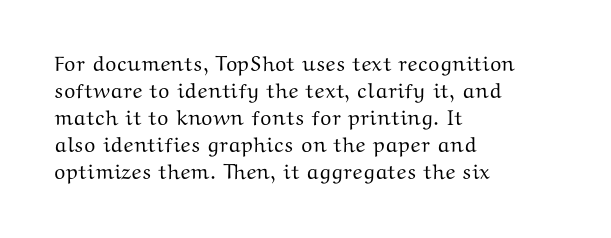
{"italic": "no", "underline": "no", "align": "left", "line_spacing": "normal", "line_spacing_ratio": 1.28, "letter_spacing": "normal", "letter_spacing_em": 0.0, "glyph_px": 21}
